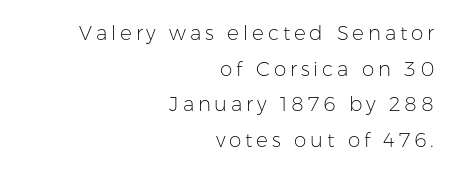
{"italic": "no", "bold": "no", "underline": "no", "align": "right", "line_spacing_ratio": 1.78, "glyph_px": 20}
